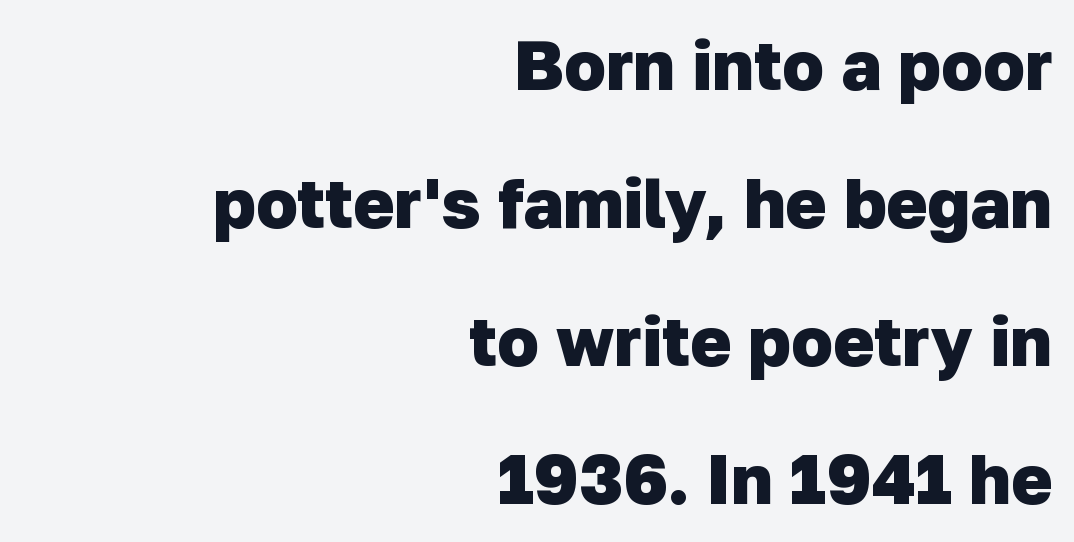
These lines stand farther apart than default settings would place them. The passage shown is typed in a proportional face where columns would drift. Look at the stroke-to-counter ratio: heavy, a bold. How are the letters spaced? Ordinarily, with no added tracking. If you drew a ruler down the right edge, every line would touch it.
